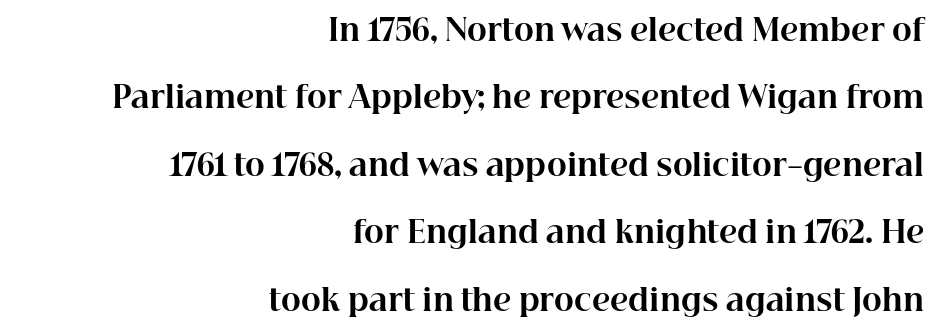
The image shows 30 px bold serif type, upright; set right-aligned, loose line spacing (2.25x), normal letter spacing, not underlined; high stroke contrast and a medium x-height.
